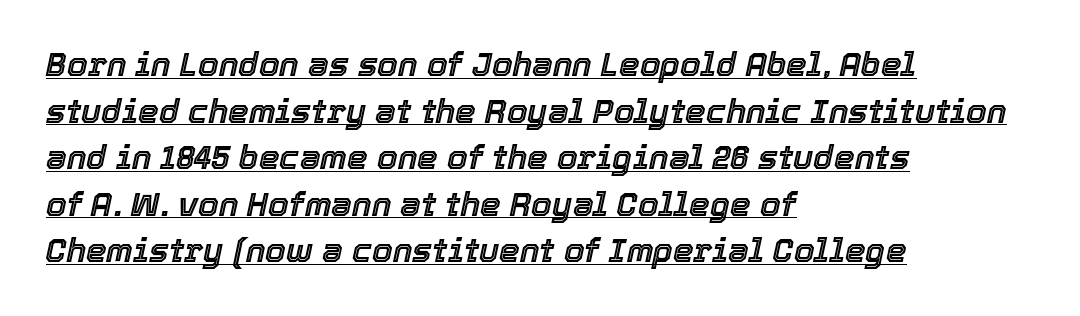
The typography opts for an oblique posture over an upright one. In terms of letterspacing, this is plain default setting. Interline gaps are of average width in this sample. You could not count columns in this text — the font is proportionally spaced.
